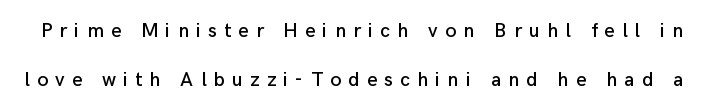
{"italic": "no", "underline": "no", "line_spacing": "loose", "line_spacing_ratio": 2.44, "letter_spacing": "wide", "letter_spacing_em": 0.36, "glyph_px": 20}
